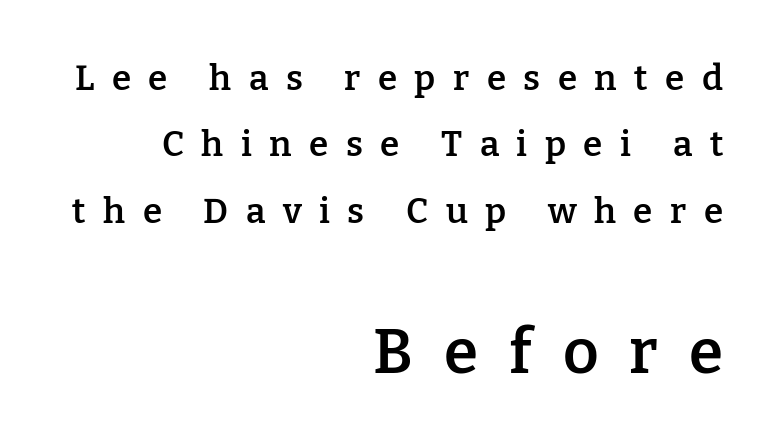
The image shows 62 px semibold serif type, upright; set right-aligned, loose line spacing (1.9x), unusually wide letter spacing (+0.5 em), not underlined; the second (bottom) block is 1.77x larger; low stroke contrast and a medium x-height.
